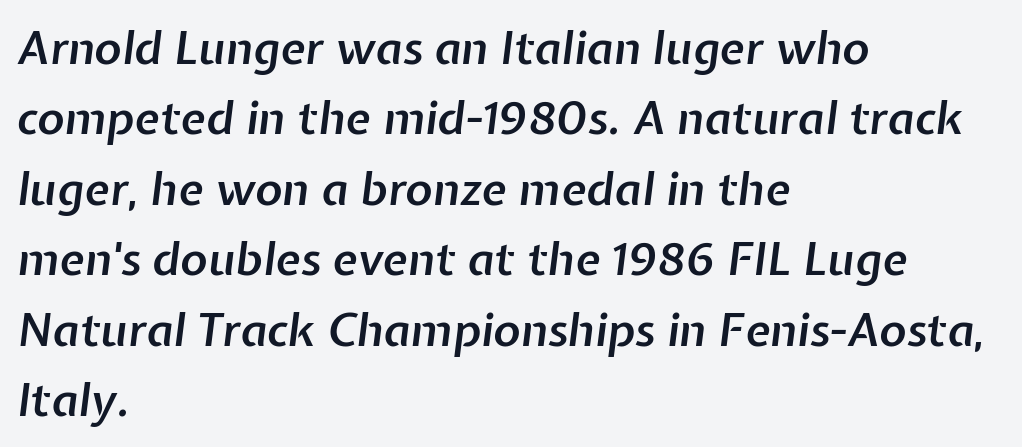
{"italic": "yes", "lean": "right", "slant_degrees": 7, "bold": "semi", "weight": "semibold", "width": "normal", "stroke_contrast": "low", "x_height": "medium", "monospaced": "no", "underline": "no", "align": "left", "line_spacing": "normal", "line_spacing_ratio": 1.53, "letter_spacing": "normal", "letter_spacing_em": 0.0, "glyph_px": 46}
